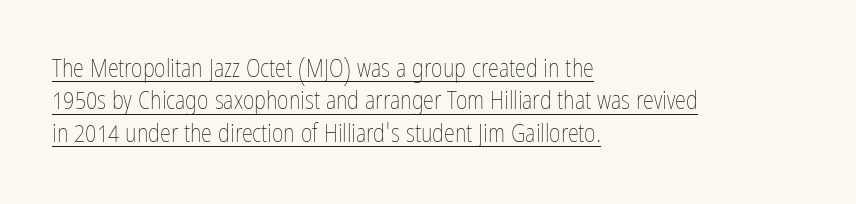
The image shows 25 px text type, upright; set left-aligned, normal line spacing (1.3x), normal letter spacing, underlined.
